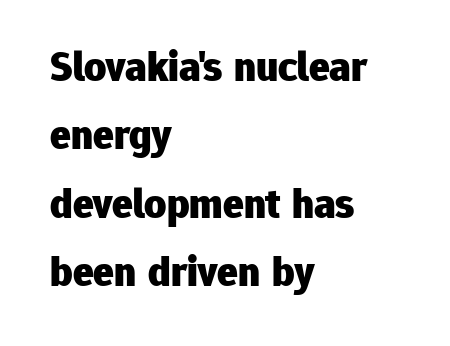
Q: Is the text bold? A: Yes.
Q: Is the text italic (slanted)? A: No, it is upright.
Q: Is the typeface a serif or a sans-serif typeface? A: Sans-serif.
Q: Is the text underlined? A: No.
Q: How is the paragraph aligned? A: Left-aligned.
Q: Is the spacing between letters normal or unusually wide? A: Normal.
Q: Is the spacing between lines tight, normal or loose? A: Normal.
Q: Width (condensed, normal, or wide)? A: Normal.
Q: Stroke contrast? A: Low.
Q: x-height? A: Medium.
Q: Monospaced? A: No.
